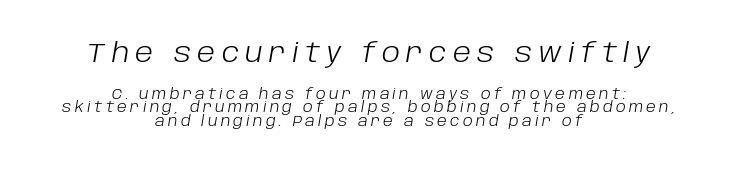
The image shows 26 px text type, italic (leaning right); set centered, tight line spacing (0.96x), unusually wide letter spacing (+0.24 em), not underlined; the first (top) block is 1.86x larger.
